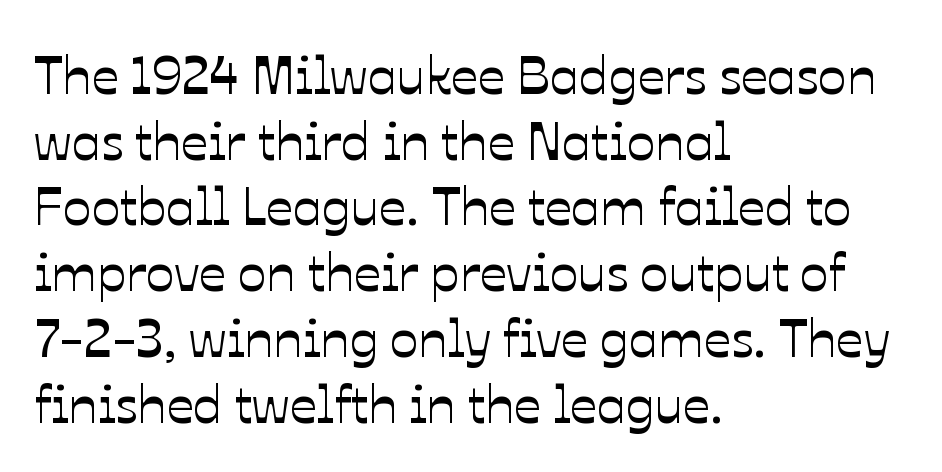
The image shows 53 px text type, upright; set left-aligned, line spacing 1.24x, normal letter spacing, not underlined; low stroke contrast and a medium x-height.
